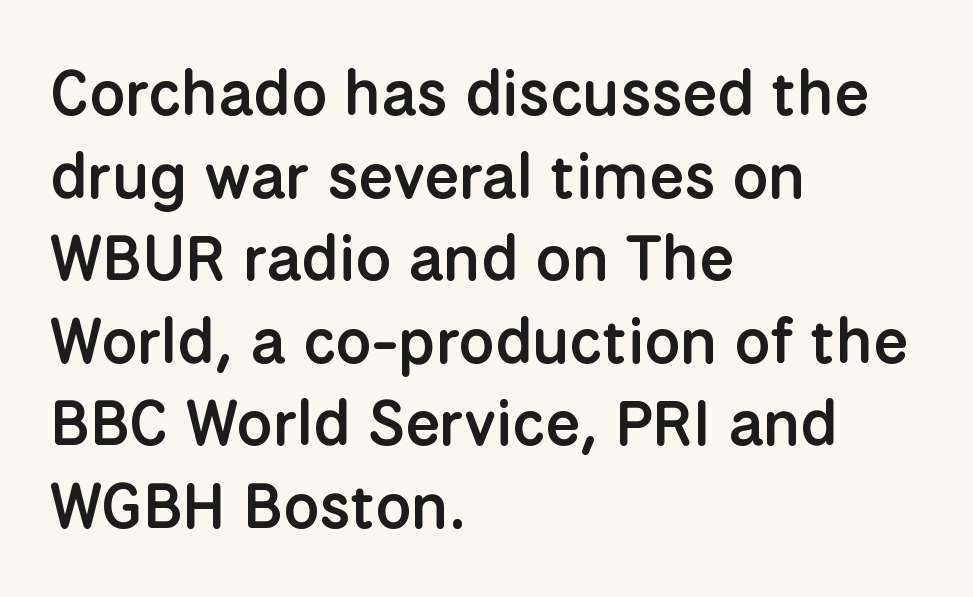
Q: Is the text bold? A: Semi-bold.
Q: Is the text italic (slanted)? A: No, it is upright.
Q: Is the typeface a serif or a sans-serif typeface? A: Sans-serif.
Q: Is the text underlined? A: No.
Q: How is the paragraph aligned? A: Left-aligned.
Q: Is the spacing between letters normal or unusually wide? A: Normal.
Q: Is the spacing between lines tight, normal or loose? A: Normal.
Q: Width (condensed, normal, or wide)? A: Normal.
Q: Stroke contrast? A: Low.
Q: x-height? A: Medium.
Q: Monospaced? A: No.
